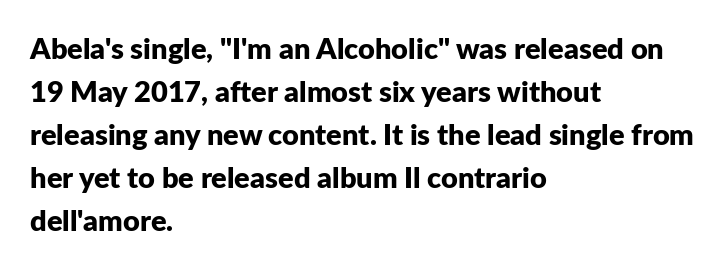
A sans-serif font was chosen for this passage. The tracking reads as untouched default to a designer's eye. A normal amount of white space separates one row of letters from the next. Heavy, bold letterforms. A typesetter would call this proportional, since set widths differ per character. Does the lettering tilt? It doesn't — this is upright.
